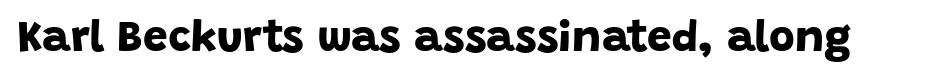
Q: Is the text bold? A: Yes.
Q: Is the typeface a serif or a sans-serif typeface? A: Sans-serif.
Q: Is the text underlined? A: No.
Q: Is the spacing between letters normal or unusually wide? A: Normal.
Q: Width (condensed, normal, or wide)? A: Normal.
Q: Stroke contrast? A: Low.
Q: x-height? A: Large.
Q: Monospaced? A: No.
